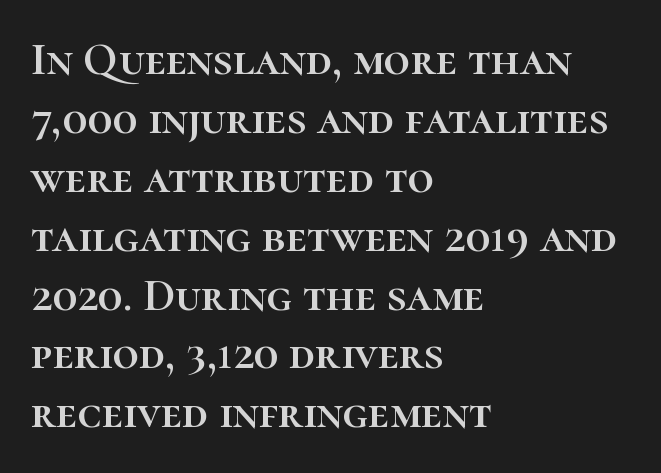
{"italic": "no", "width": "normal", "stroke_contrast": "high", "x_height": "medium", "monospaced": "no", "underline": "no", "align": "left", "line_spacing": "normal", "line_spacing_ratio": 1.28, "letter_spacing": "normal", "letter_spacing_em": 0.0, "glyph_px": 46}
